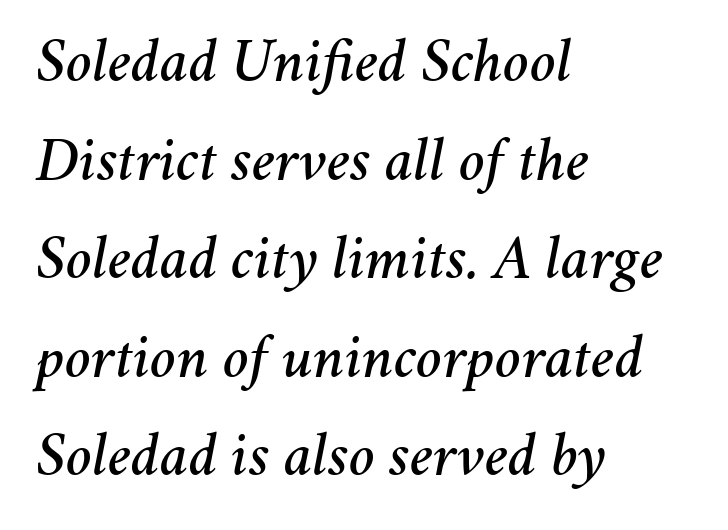
{"italic": "yes", "lean": "right", "slant_degrees": 11, "width": "normal", "stroke_contrast": "medium", "x_height": "medium", "monospaced": "no", "underline": "no", "align": "left", "line_spacing": "normal", "line_spacing_ratio": 1.59, "letter_spacing": "normal", "letter_spacing_em": 0.0, "glyph_px": 62}
